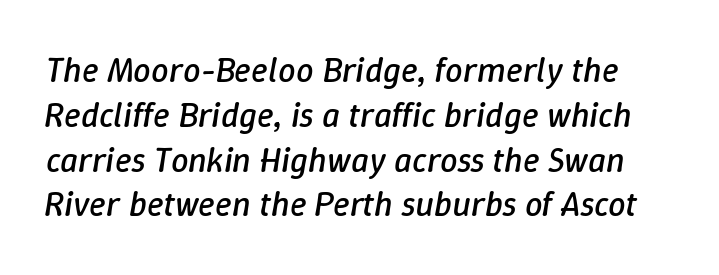
{"italic": "yes", "lean": "right", "slant_degrees": 9, "bold": "no", "weight": "regular", "width": "normal", "stroke_contrast": "low", "x_height": "medium", "monospaced": "no", "underline": "no", "line_spacing": "normal", "line_spacing_ratio": 1.28, "letter_spacing": "normal", "letter_spacing_em": 0.0, "glyph_px": 35}
